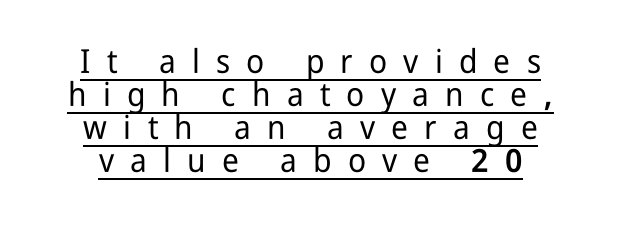
{"serif": "no", "italic": "no", "width": "condensed", "stroke_contrast": "low", "x_height": "medium", "monospaced": "no", "underline": "yes", "align": "center", "line_spacing": "tight", "line_spacing_ratio": 1.0, "letter_spacing": "wide", "letter_spacing_em": 0.49, "glyph_px": 33}
